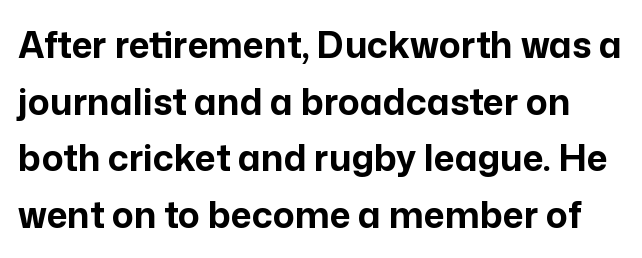
The image shows 36 px bold sans-serif type, upright; set normal line spacing (1.57x), normal letter spacing, not underlined; low stroke contrast and a medium x-height.
